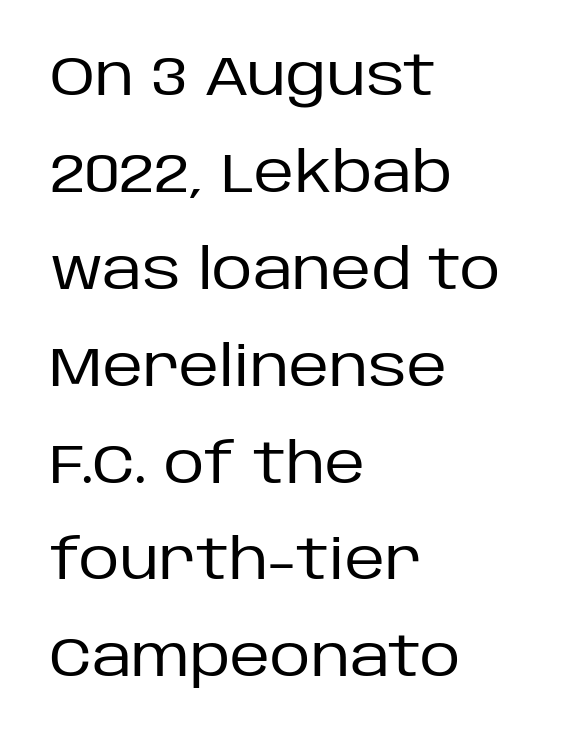
{"serif": "no", "italic": "no", "bold": "no", "weight": "regular", "width": "normal", "stroke_contrast": "low", "x_height": "large", "monospaced": "no", "underline": "no", "align": "left", "line_spacing_ratio": 1.73, "letter_spacing": "normal", "letter_spacing_em": 0.0, "glyph_px": 56}
